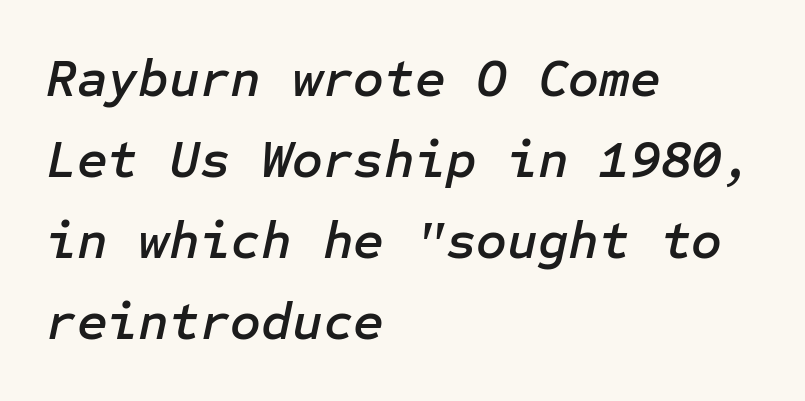
The image shows 53 px text type, italic (leaning right); set left-aligned, normal line spacing (1.53x), normal letter spacing, not underlined; low stroke contrast and a medium x-height.
